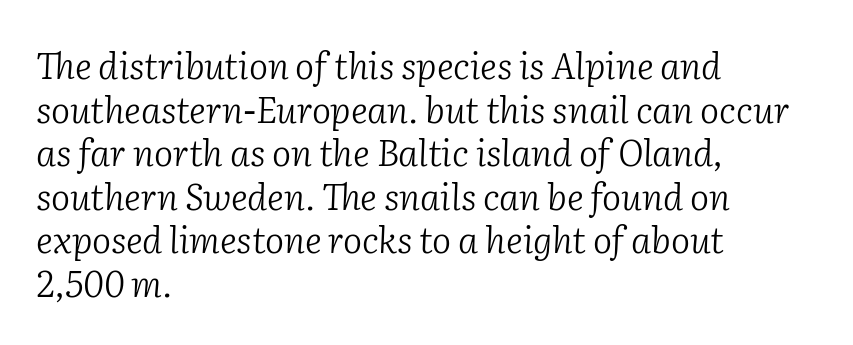
Q: Is the text bold? A: No.
Q: Is the text italic (slanted)? A: Yes, it leans right by about 2 degrees.
Q: Is the typeface a serif or a sans-serif typeface? A: Serif.
Q: Is the text underlined? A: No.
Q: How is the paragraph aligned? A: Left-aligned.
Q: Is the spacing between letters normal or unusually wide? A: Normal.
Q: Width (condensed, normal, or wide)? A: Normal.
Q: Stroke contrast? A: Low.
Q: x-height? A: Medium.
Q: Monospaced? A: No.
